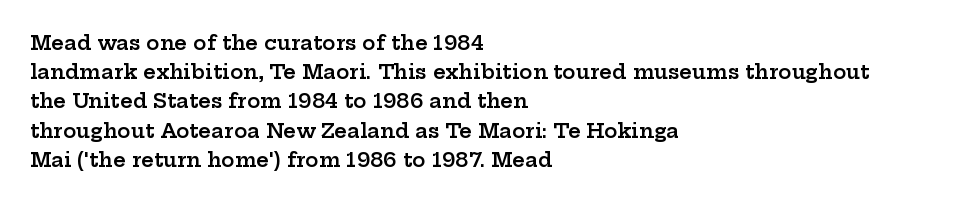
How heavy is the stroke? Medium-heavy — a semibold, shy of bold. Notice how the passage keeps a crisp vertical edge on the left only. In terms of posture, this sample is upright. The rendering uses a moderate line-height, typical for paragraphs. No extra tracking has been applied to these lines. Descender tails drop into unmarked territory.
